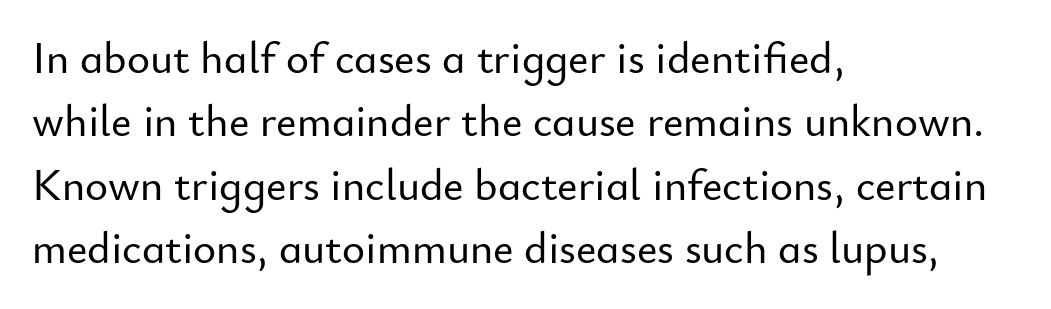
In terms of letterspacing, this is plain default setting. No italicization has been applied; the sample stays upright. Is there much room between lines? A standard amount, neither cramped nor airy. Caption: multi-line text, flush left, ragged right. Check under the words: just untouched page.
